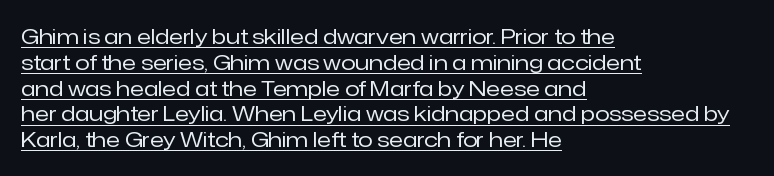
Q: Is the text bold? A: No.
Q: Is the text italic (slanted)? A: No, it is upright.
Q: Is the text underlined? A: Yes.
Q: How is the paragraph aligned? A: Left-aligned.
Q: Is the spacing between letters normal or unusually wide? A: Normal.
